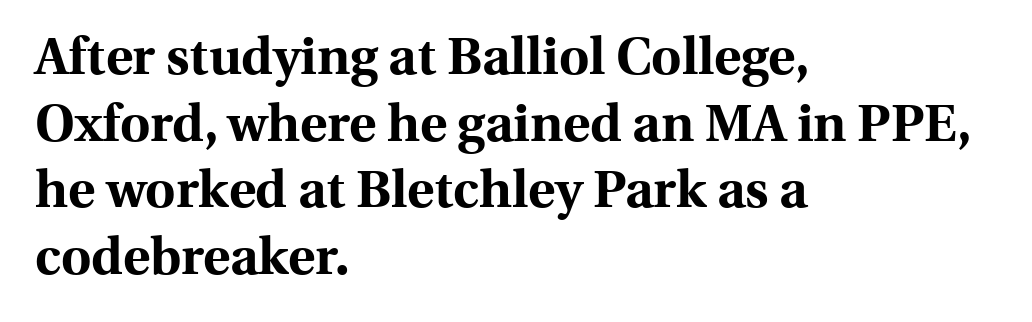
{"serif": "yes", "italic": "no", "bold": "yes", "weight": "bold", "width": "normal", "x_height": "medium", "monospaced": "no", "underline": "no", "align": "left", "line_spacing": "normal", "line_spacing_ratio": 1.28, "letter_spacing": "normal", "letter_spacing_em": 0.0, "glyph_px": 52}
